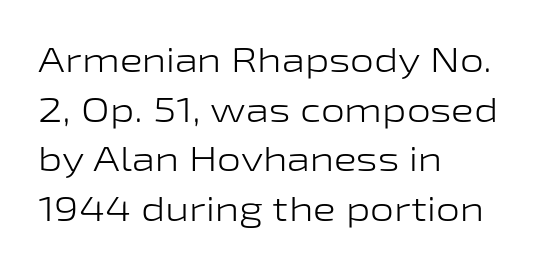
The image shows 34 px light, wide sans-serif type, upright; set left-aligned, normal line spacing (1.46x), normal letter spacing, not underlined; low stroke contrast and a medium x-height.
